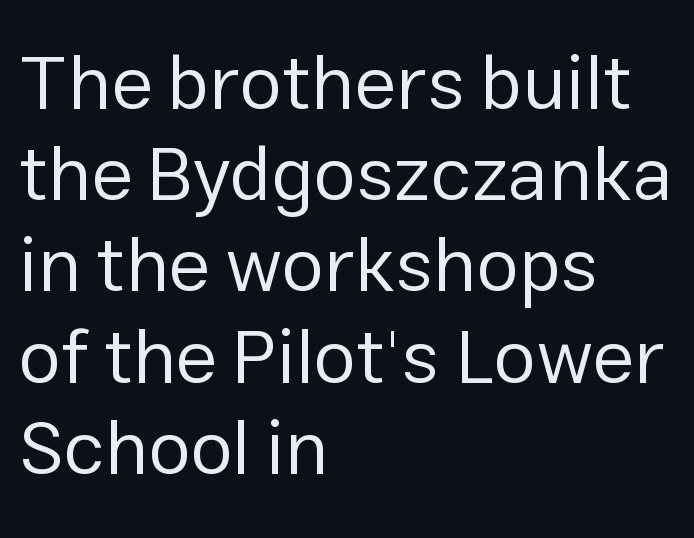
The image shows 76 px regular-weight sans-serif type, upright; set left-aligned, line spacing 1.2x, normal letter spacing, not underlined; low stroke contrast and a medium x-height.
